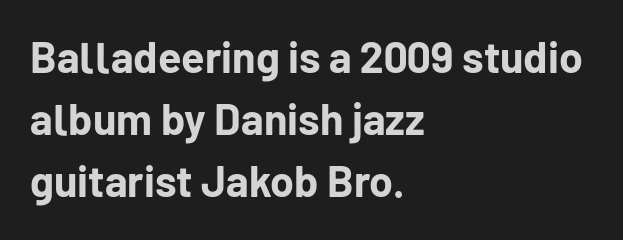
The image shows 43 px bold sans-serif type, upright; set left-aligned, normal line spacing (1.44x), normal letter spacing, not underlined; low stroke contrast and a medium x-height.
